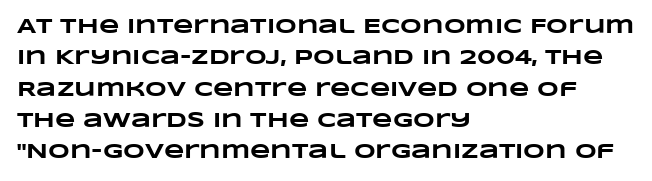
Letter spacing: default. The ragged edge is on the right, which tells us the setting is flush left. Pretty heavy lettering here — definitely bold. Successive baselines arrive at the customary interval. The baseline area is clear.
